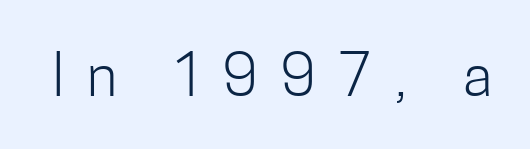
{"serif": "no", "italic": "no", "bold": "no", "weight": "light", "width": "condensed", "stroke_contrast": "low", "x_height": "medium", "monospaced": "no", "underline": "no", "letter_spacing": "wide", "letter_spacing_em": 0.39, "glyph_px": 58}
